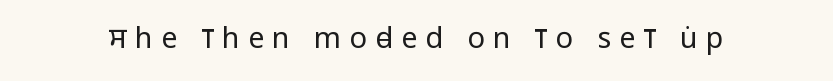
The image shows 29 px regular-weight, condensed sans-serif type, upright; set unusually wide letter spacing (+0.28 em), not underlined; low stroke contrast and a large x-height.
